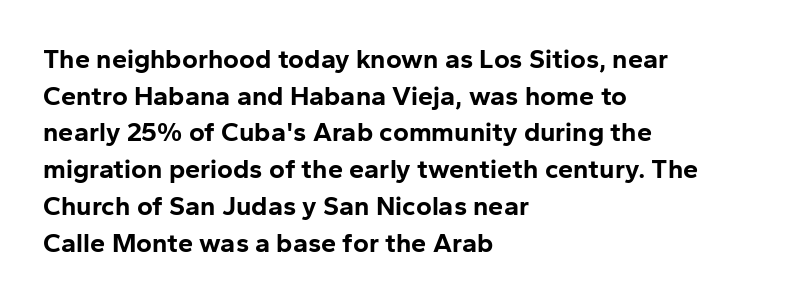
Casual observation: everything's shoved over to the left. Look at the tracking — it's just the regular setting, nothing added. The rendering uses a moderate line-height, typical for paragraphs. Decoration check: the copy has no underline. The face used here has the dense, thick strokes of a bold. The typography opts for an upright posture over an oblique one.
